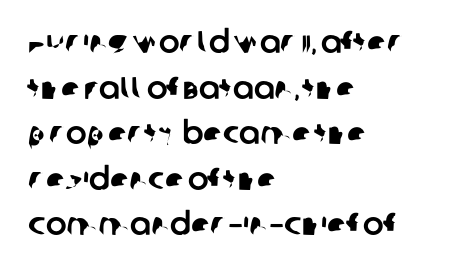
{"serif": "no", "width": "normal", "stroke_contrast": "low", "x_height": "large", "monospaced": "no", "underline": "no", "align": "left", "line_spacing": "normal", "line_spacing_ratio": 1.47, "letter_spacing": "normal", "letter_spacing_em": 0.0, "glyph_px": 31}
